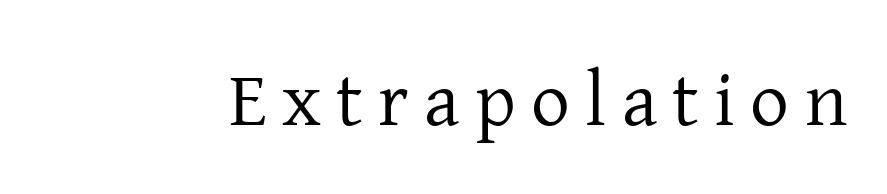
Notice how the stems are strictly vertical — no italics here. The cut favours lightness, reaching ordinary text weight at its darkest. The passage shown is typed in a proportional face where columns would drift. The line texture is sparse and dotted thanks to wide tracking. Typographically, this falls in the serif category.
